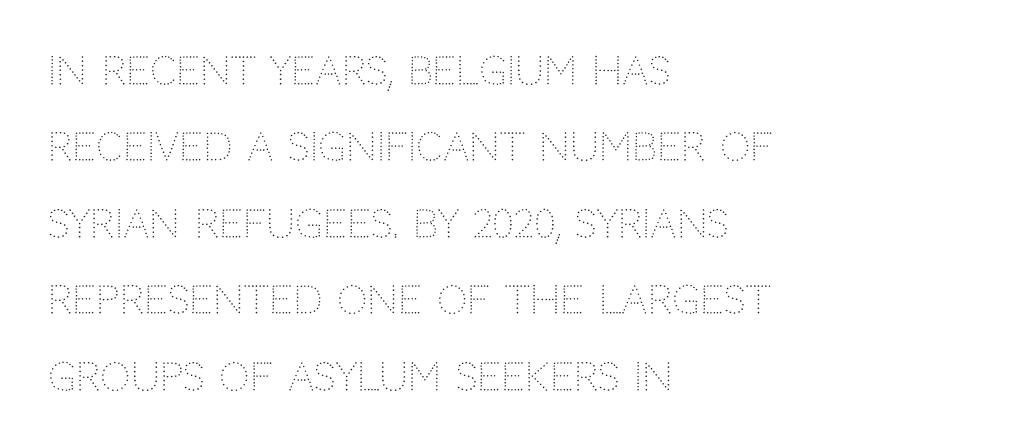
Q: Is the text bold? A: No.
Q: Is the text italic (slanted)? A: No, it is upright.
Q: Is the typeface a serif or a sans-serif typeface? A: Sans-serif.
Q: Is the text underlined? A: No.
Q: How is the paragraph aligned? A: Left-aligned.
Q: Is the spacing between letters normal or unusually wide? A: Normal.
Q: Is the spacing between lines tight, normal or loose? A: Loose.
Q: Width (condensed, normal, or wide)? A: Normal.
Q: Stroke contrast? A: Low.
Q: x-height? A: Large.
Q: Monospaced? A: No.
